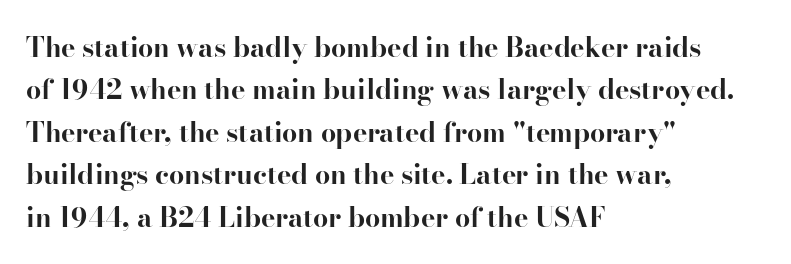
Q: Is the text bold? A: Yes.
Q: Is the text italic (slanted)? A: No, it is upright.
Q: Is the text underlined? A: No.
Q: How is the paragraph aligned? A: Left-aligned.
Q: Is the spacing between letters normal or unusually wide? A: Normal.
Q: Is the spacing between lines tight, normal or loose? A: Normal.
